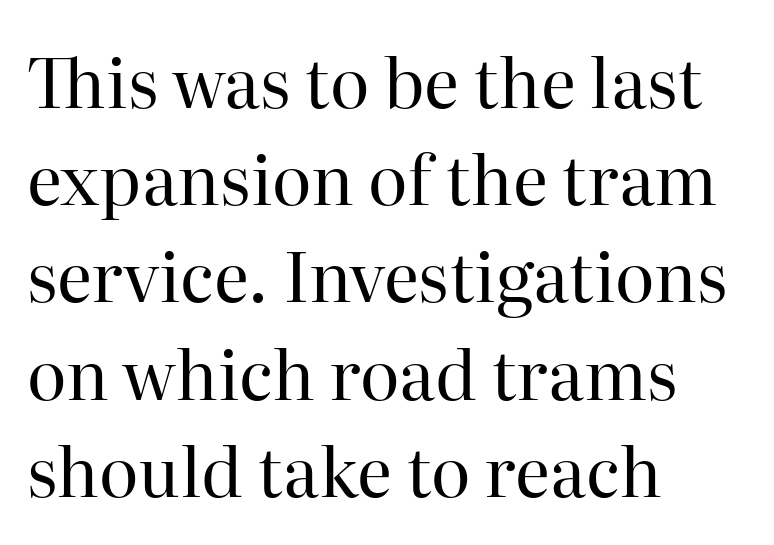
The image shows 68 px regular-weight serif type, upright; set left-aligned, normal line spacing (1.43x), normal letter spacing, not underlined; high stroke contrast and a medium x-height.
